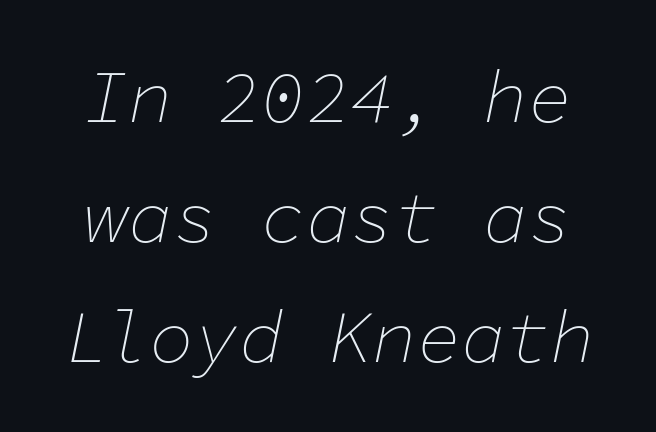
{"italic": "yes", "lean": "right", "slant_degrees": 11, "bold": "no", "weight": "thin", "width": "normal", "stroke_contrast": "low", "x_height": "medium", "monospaced": "yes", "underline": "no", "line_spacing": "normal", "line_spacing_ratio": 1.62, "letter_spacing": "normal", "letter_spacing_em": 0.0, "glyph_px": 74}
